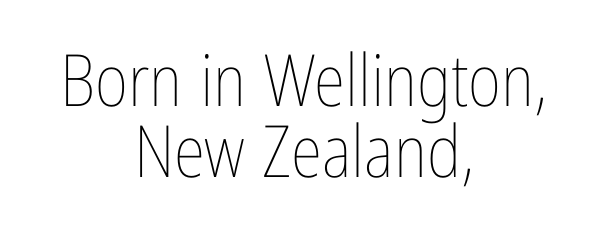
Varying glyph widths throughout — classic text-font behaviour. This sample uses an upright cut, with every glyph sitting square on the baseline. The vertical gap from one line to the next is small. The baseline area is clear. What stands out about the letter spacing? Nothing — it is the standard amount.
